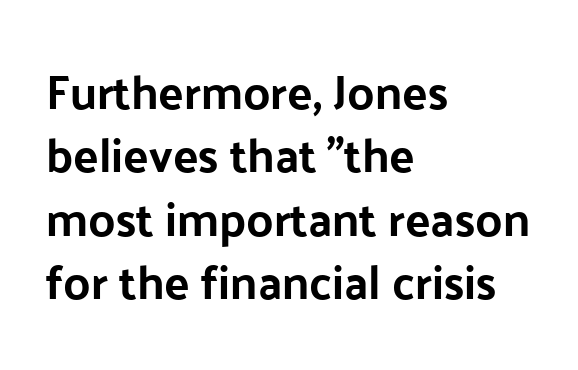
Q: Is the text italic (slanted)? A: No, it is upright.
Q: Is the typeface a serif or a sans-serif typeface? A: Sans-serif.
Q: Is the text underlined? A: No.
Q: How is the paragraph aligned? A: Left-aligned.
Q: Is the spacing between letters normal or unusually wide? A: Normal.
Q: Is the spacing between lines tight, normal or loose? A: Normal.
Q: Width (condensed, normal, or wide)? A: Normal.
Q: Stroke contrast? A: Low.
Q: x-height? A: Medium.
Q: Monospaced? A: No.
